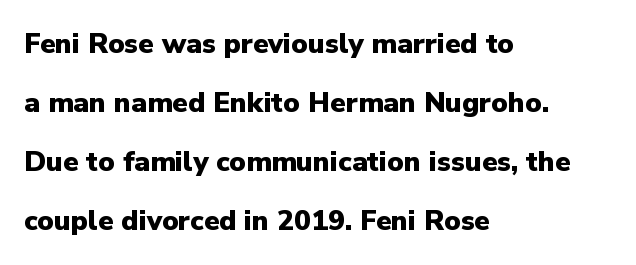
{"serif": "no", "italic": "no", "bold": "yes", "weight": "heavy", "width": "normal", "stroke_contrast": "low", "x_height": "medium", "monospaced": "no", "underline": "no", "align": "left", "line_spacing": "loose", "line_spacing_ratio": 2.11, "letter_spacing": "normal", "letter_spacing_em": 0.0, "glyph_px": 28}
